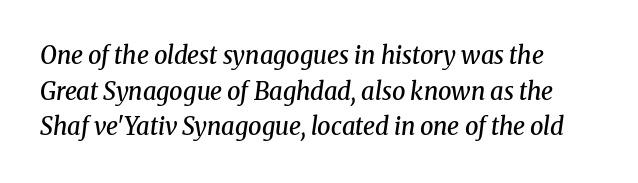
A semibold gives these letters moderate extra thickness, short of bold. Italic: yes, the glyphs are oblique. Students, note that the glyphs here touch the page at normal intervals. If you measured baseline to baseline, you'd find a middling distance. The string is rendered with underlining switched off.
